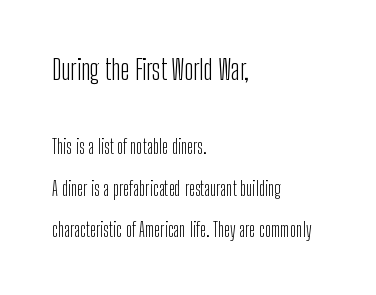
Q: Is the text bold? A: No.
Q: Is the text italic (slanted)? A: No, it is upright.
Q: Is the typeface a serif or a sans-serif typeface? A: Sans-serif.
Q: Is the text underlined? A: No.
Q: How is the paragraph aligned? A: Left-aligned.
Q: Is the spacing between letters normal or unusually wide? A: Normal.
Q: Is the spacing between lines tight, normal or loose? A: Loose.
Q: Which block of text is set in a larger size, the first (top) or the second (bottom)? A: The first (top) one.
Q: Width (condensed, normal, or wide)? A: Condensed.
Q: Stroke contrast? A: Low.
Q: x-height? A: Medium.
Q: Monospaced? A: No.
